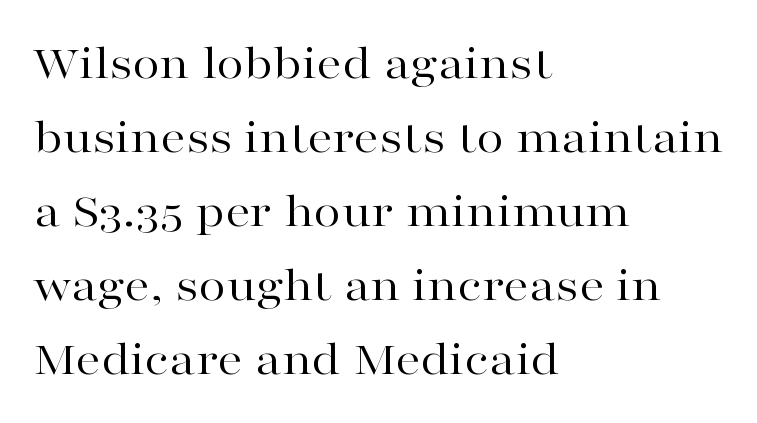
Q: Is the text bold? A: No.
Q: Is the text italic (slanted)? A: No, it is upright.
Q: Is the typeface a serif or a sans-serif typeface? A: Serif.
Q: Is the text underlined? A: No.
Q: How is the paragraph aligned? A: Left-aligned.
Q: Is the spacing between letters normal or unusually wide? A: Normal.
Q: Is the spacing between lines tight, normal or loose? A: Normal.
Q: Width (condensed, normal, or wide)? A: Wide.
Q: Stroke contrast? A: High.
Q: x-height? A: Medium.
Q: Monospaced? A: No.
